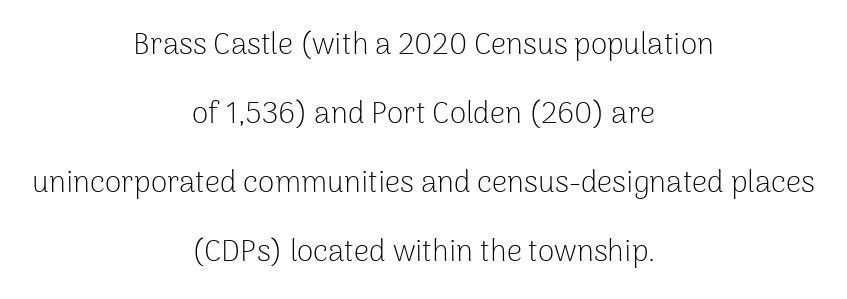
Q: Is the text bold? A: No.
Q: Is the text italic (slanted)? A: No, it is upright.
Q: Is the typeface a serif or a sans-serif typeface? A: Sans-serif.
Q: Is the text underlined? A: No.
Q: How is the paragraph aligned? A: Centered.
Q: Is the spacing between letters normal or unusually wide? A: Normal.
Q: Is the spacing between lines tight, normal or loose? A: Loose.
Q: Width (condensed, normal, or wide)? A: Normal.
Q: Stroke contrast? A: Low.
Q: x-height? A: Medium.
Q: Monospaced? A: No.
